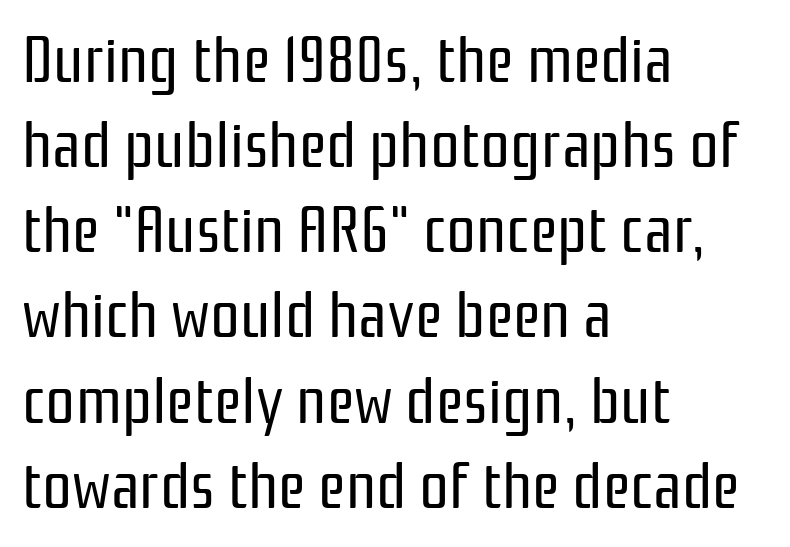
Q: Is the text bold? A: No.
Q: Is the text italic (slanted)? A: No, it is upright.
Q: Is the typeface a serif or a sans-serif typeface? A: Sans-serif.
Q: Is the text underlined? A: No.
Q: How is the paragraph aligned? A: Left-aligned.
Q: Is the spacing between letters normal or unusually wide? A: Normal.
Q: Is the spacing between lines tight, normal or loose? A: Normal.
Q: Width (condensed, normal, or wide)? A: Condensed.
Q: Stroke contrast? A: Low.
Q: x-height? A: Medium.
Q: Monospaced? A: No.
